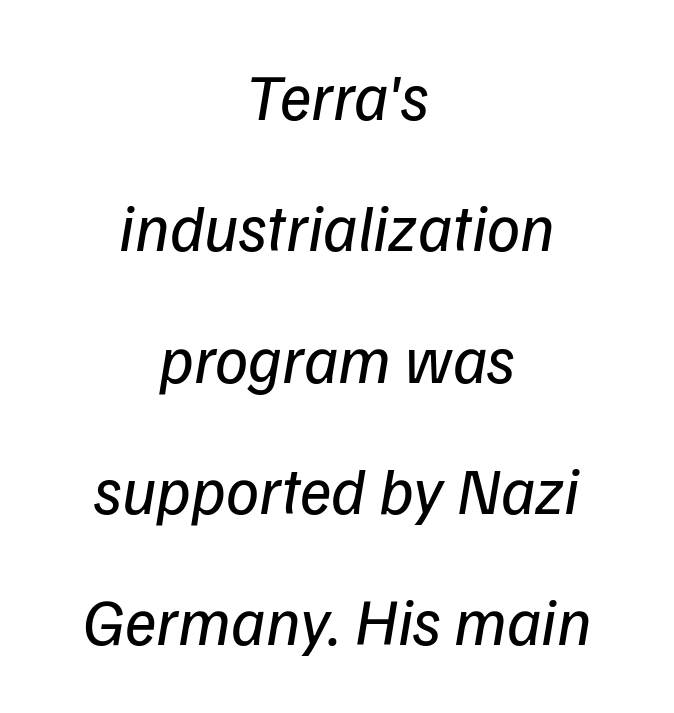
Q: Is the text bold? A: No.
Q: Is the typeface a serif or a sans-serif typeface? A: Sans-serif.
Q: Is the text underlined? A: No.
Q: How is the paragraph aligned? A: Centered.
Q: Is the spacing between letters normal or unusually wide? A: Normal.
Q: Is the spacing between lines tight, normal or loose? A: Loose.
Q: Width (condensed, normal, or wide)? A: Normal.
Q: Stroke contrast? A: Low.
Q: x-height? A: Medium.
Q: Monospaced? A: No.
